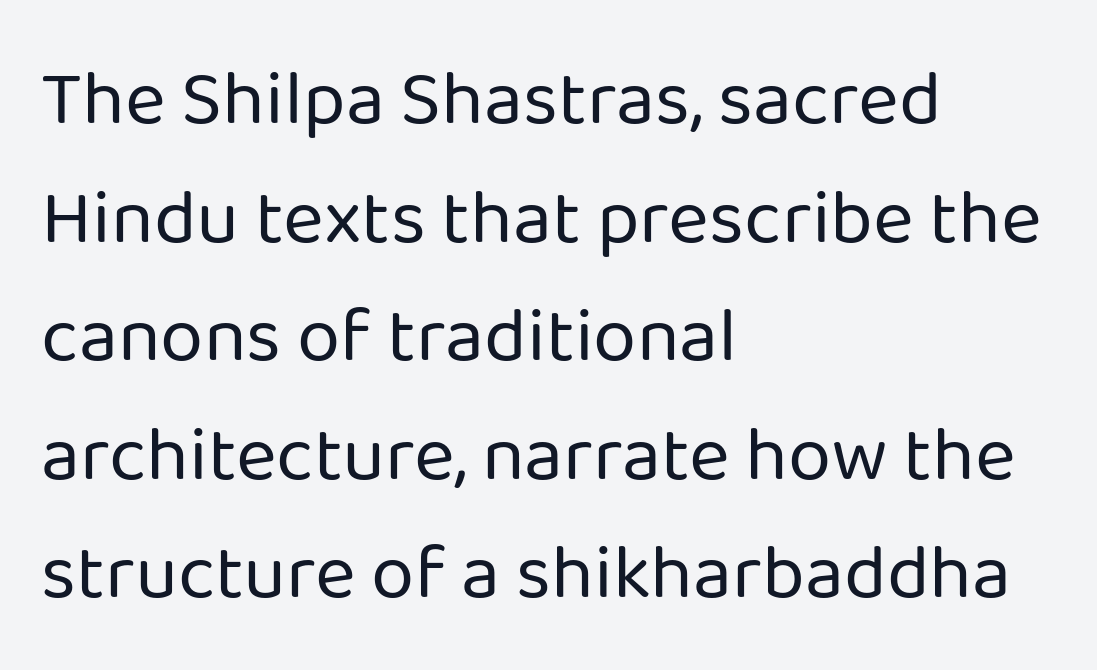
The image shows 78 px regular-weight sans-serif type, upright; set left-aligned, normal line spacing (1.52x), normal letter spacing, not underlined; low stroke contrast and a medium x-height.
